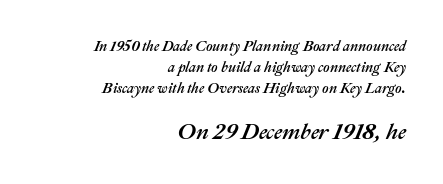
The image shows 22 px text type, italic (leaning right); set right-aligned, normal line spacing (1.51x), normal letter spacing, not underlined; the second (bottom) block is 1.57x larger.
